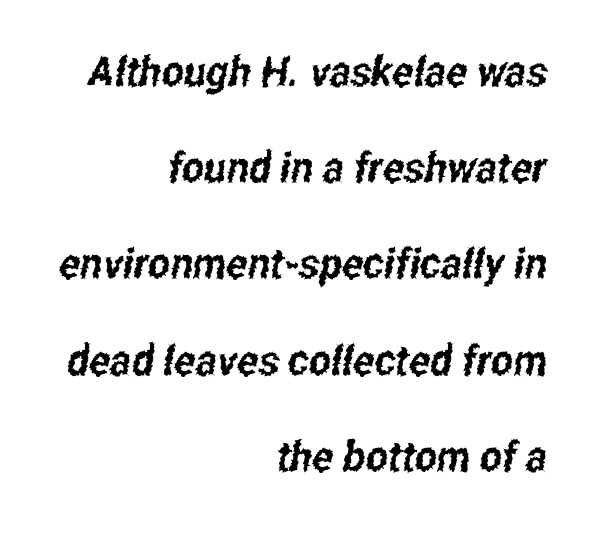
{"serif": "no", "width": "condensed", "stroke_contrast": "low", "x_height": "medium", "monospaced": "no", "underline": "no", "align": "right", "line_spacing": "loose", "line_spacing_ratio": 2.29, "letter_spacing": "normal", "letter_spacing_em": 0.0, "glyph_px": 42}
